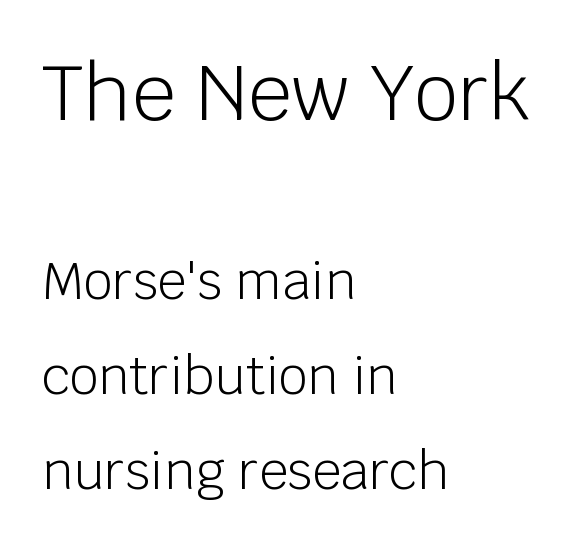
{"serif": "no", "italic": "no", "bold": "no", "weight": "light", "width": "normal", "stroke_contrast": "low", "x_height": "large", "monospaced": "no", "underline": "no", "align": "left", "line_spacing_ratio": 1.86, "letter_spacing": "normal", "letter_spacing_em": 0.0, "larger_block": "first", "size_ratio": 1.51, "glyph_px": 77}
